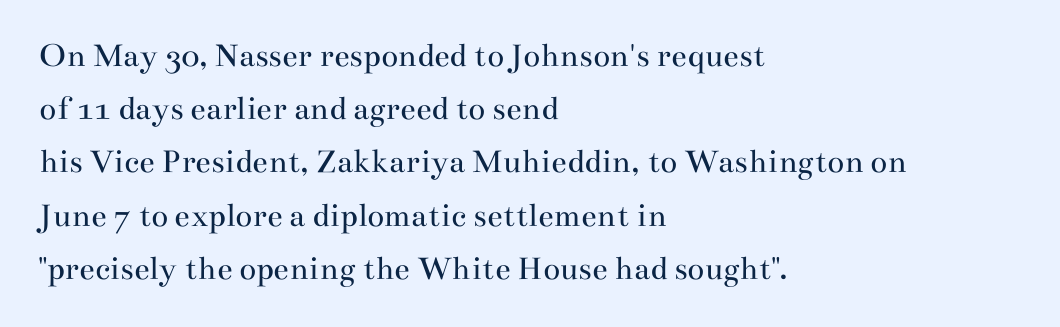
{"serif": "yes", "italic": "no", "bold": "no", "weight": "regular", "width": "wide", "stroke_contrast": "medium", "x_height": "small", "monospaced": "no", "underline": "no", "align": "left", "line_spacing": "normal", "line_spacing_ratio": 1.52, "letter_spacing": "normal", "letter_spacing_em": 0.0, "glyph_px": 35}
